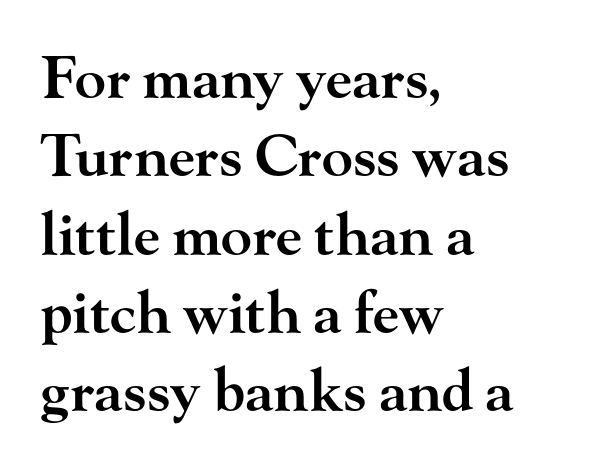
Q: Is the text bold? A: Semi-bold.
Q: Is the text italic (slanted)? A: No, it is upright.
Q: Is the typeface a serif or a sans-serif typeface? A: Serif.
Q: Is the text underlined? A: No.
Q: How is the paragraph aligned? A: Left-aligned.
Q: Is the spacing between letters normal or unusually wide? A: Normal.
Q: Is the spacing between lines tight, normal or loose? A: Normal.
Q: Width (condensed, normal, or wide)? A: Wide.
Q: Stroke contrast? A: High.
Q: x-height? A: Small.
Q: Monospaced? A: No.
